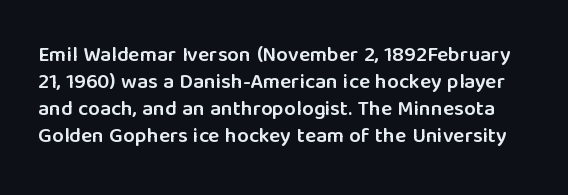
{"italic": "no", "bold": "semi", "underline": "no", "line_spacing": "normal", "line_spacing_ratio": 1.28, "letter_spacing": "normal", "letter_spacing_em": 0.0, "glyph_px": 21}
